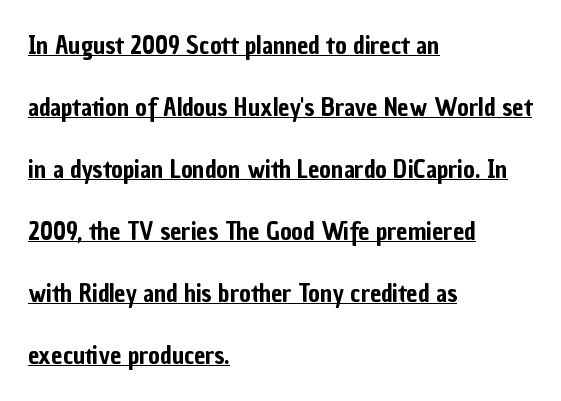
Successive baselines arrive slowly, with a big drop between each. Which margin do the lines hug? The left one — the right edge is uneven. A typographer would call this underscored text. The font's upright variant was chosen for this text. The face used here is rendered with its standard letterfit.
